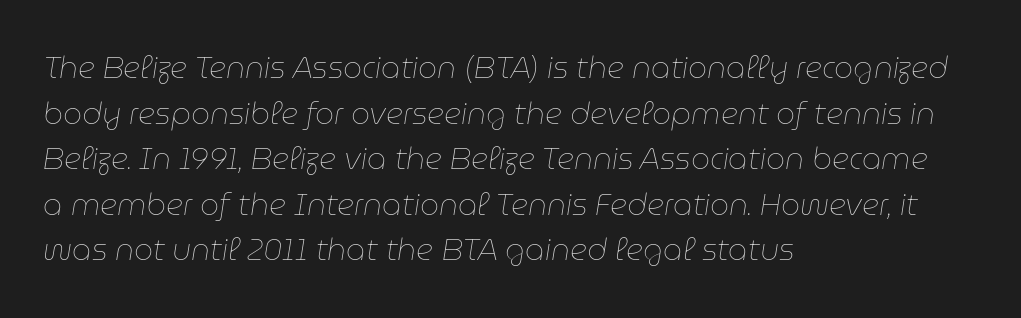
The image shows 30 px thin type, italic (leaning right); set left-aligned, normal line spacing (1.52x), normal letter spacing, not underlined; low stroke contrast and a medium x-height.
